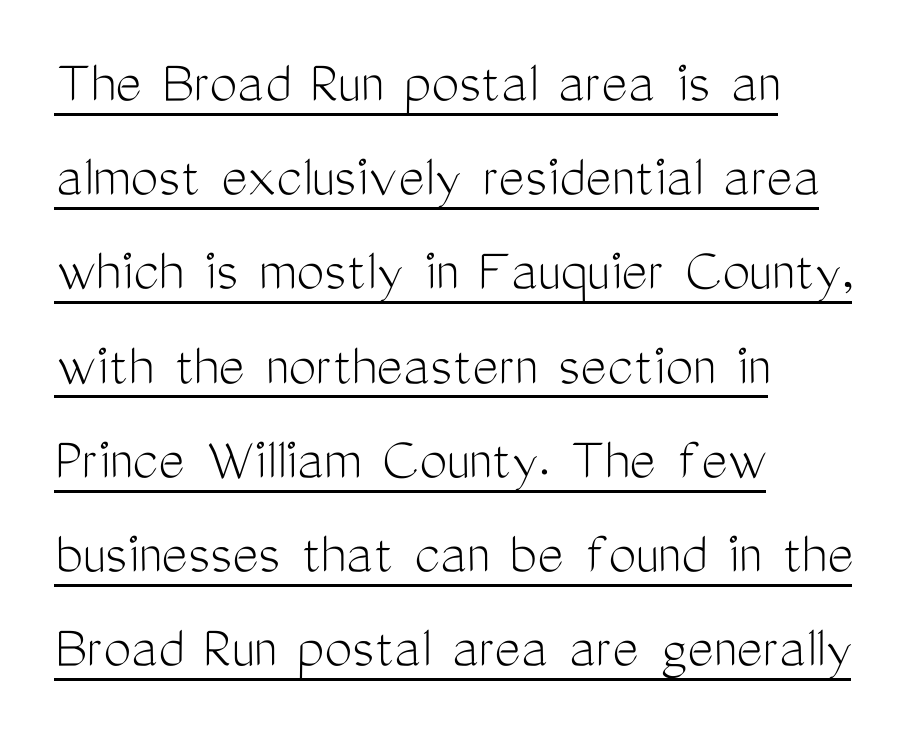
{"serif": "no", "italic": "no", "bold": "no", "weight": "light", "width": "condensed", "stroke_contrast": "medium", "x_height": "medium", "monospaced": "no", "underline": "yes", "align": "left", "line_spacing": "normal", "line_spacing_ratio": 1.52, "letter_spacing": "normal", "letter_spacing_em": 0.0, "glyph_px": 62}
